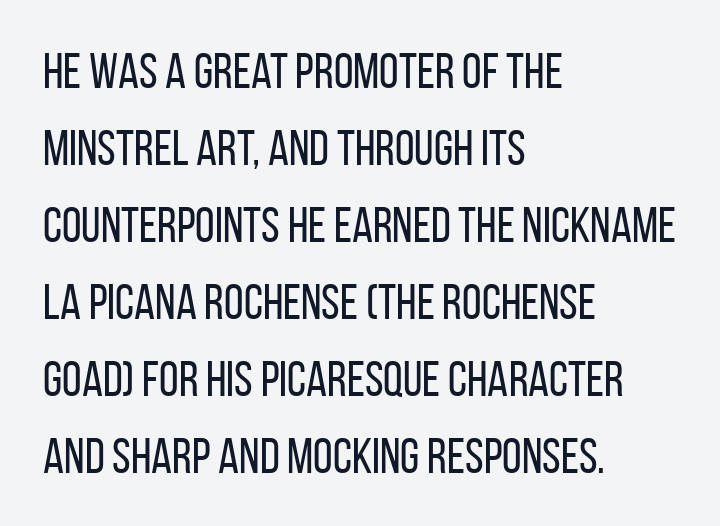
A bare baseline throughout the passage. Words appear dense and cohesive because spacing is normal. I'd call this a sans setting — the letters go barefoot. The passage shown is typed in a proportional face where columns would drift.
